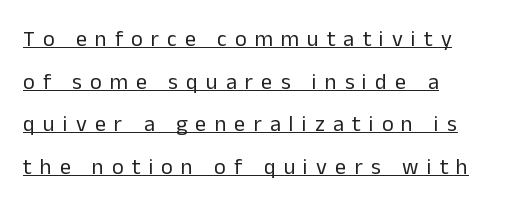
{"italic": "no", "bold": "no", "underline": "yes", "align": "left", "line_spacing": "loose", "line_spacing_ratio": 1.94, "letter_spacing": "wide", "letter_spacing_em": 0.37, "glyph_px": 22}
